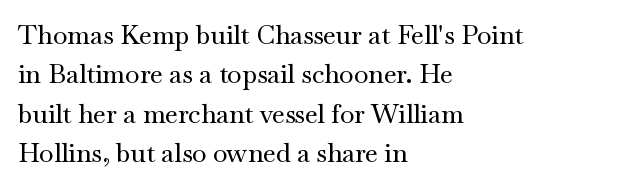
The image shows 26 px text type, upright; set left-aligned, normal line spacing (1.51x), normal letter spacing, not underlined.
